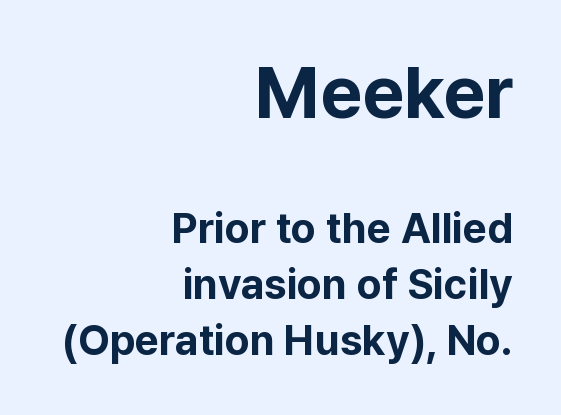
Pretty heavy lettering here — definitely bold. The letters stand straight up with perfectly vertical stems. Examine the stroke ends and you'll find no serifs. Size hierarchy here favors the leading block over the trailing one. Spacing verdict: proportional, widths tailored to each character. Honestly, the letter spacing is just normal — you wouldn't notice it.
